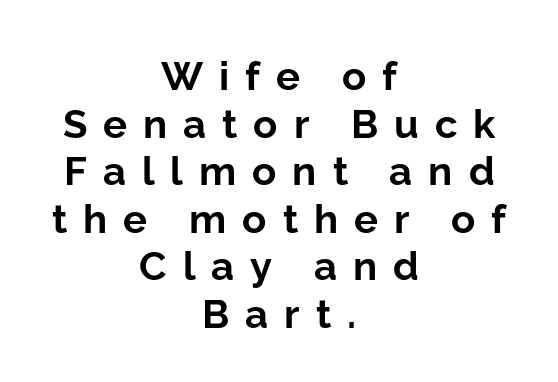
{"serif": "no", "italic": "no", "bold": "yes", "weight": "bold", "width": "normal", "stroke_contrast": "low", "x_height": "medium", "monospaced": "no", "underline": "no", "align": "center", "line_spacing_ratio": 1.19, "letter_spacing": "wide", "letter_spacing_em": 0.4, "glyph_px": 40}
